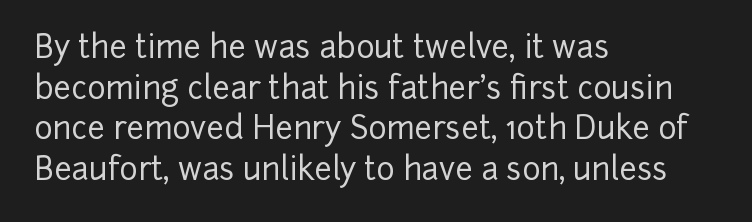
The image shows 31 px sans-serif type, upright; set left-aligned, normal line spacing (1.31x), normal letter spacing, not underlined; low stroke contrast and a medium x-height.
